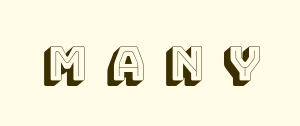
The image shows 47 px text type, upright; set unusually wide letter spacing (+0.41 em), not underlined; a large x-height.
